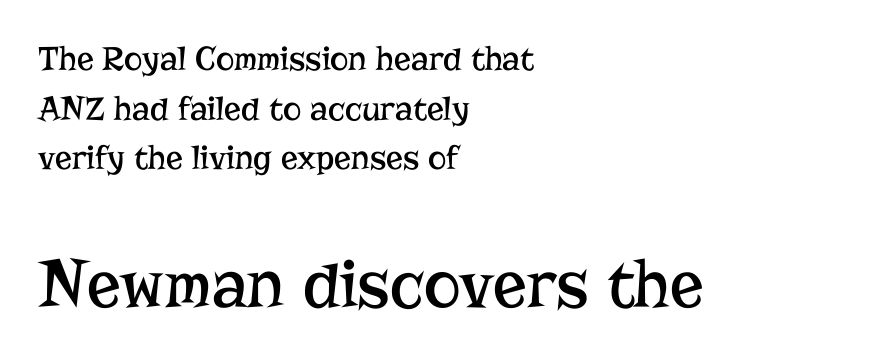
Q: Is the text bold? A: No.
Q: Is the text italic (slanted)? A: No, it is upright.
Q: Is the typeface a serif or a sans-serif typeface? A: Serif.
Q: Is the text underlined? A: No.
Q: How is the paragraph aligned? A: Left-aligned.
Q: Is the spacing between letters normal or unusually wide? A: Normal.
Q: Is the spacing between lines tight, normal or loose? A: Normal.
Q: Which block of text is set in a larger size, the first (top) or the second (bottom)? A: The second (bottom) one.
Q: Width (condensed, normal, or wide)? A: Normal.
Q: Stroke contrast? A: Low.
Q: x-height? A: Medium.
Q: Monospaced? A: No.
